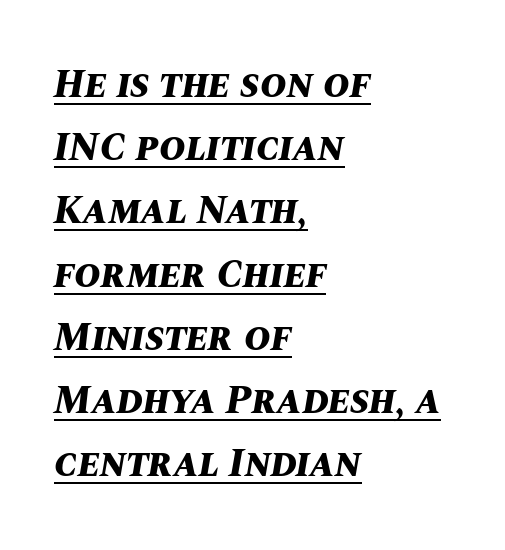
{"italic": "yes", "lean": "right", "slant_degrees": 10, "bold": "yes", "weight": "bold", "width": "normal", "stroke_contrast": "medium", "x_height": "large", "monospaced": "no", "underline": "yes", "align": "left", "line_spacing": "normal", "line_spacing_ratio": 1.58, "letter_spacing": "normal", "letter_spacing_em": 0.0, "glyph_px": 40}
